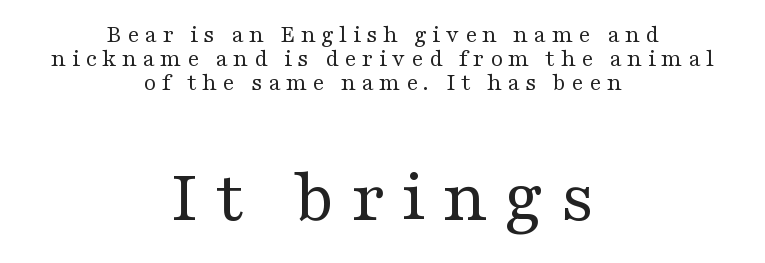
Q: Is the text bold? A: No.
Q: Is the text italic (slanted)? A: No, it is upright.
Q: Is the typeface a serif or a sans-serif typeface? A: Serif.
Q: Is the text underlined? A: No.
Q: How is the paragraph aligned? A: Centered.
Q: Is the spacing between letters normal or unusually wide? A: Unusually wide.
Q: Is the spacing between lines tight, normal or loose? A: Tight.
Q: Which block of text is set in a larger size, the first (top) or the second (bottom)? A: The second (bottom) one.
Q: Width (condensed, normal, or wide)? A: Wide.
Q: Stroke contrast? A: Medium.
Q: x-height? A: Medium.
Q: Monospaced? A: No.
